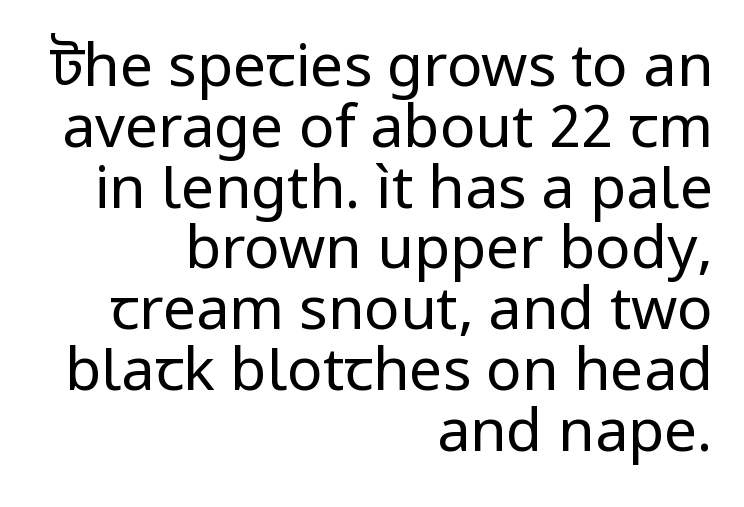
The line texture is even and compact thanks to regular tracking. Typographically, this falls in the sans-serif category. You can tell it's not italic because the verticals are truly vertical. This sample has the flowing, uneven cadence of proportional lettering.
